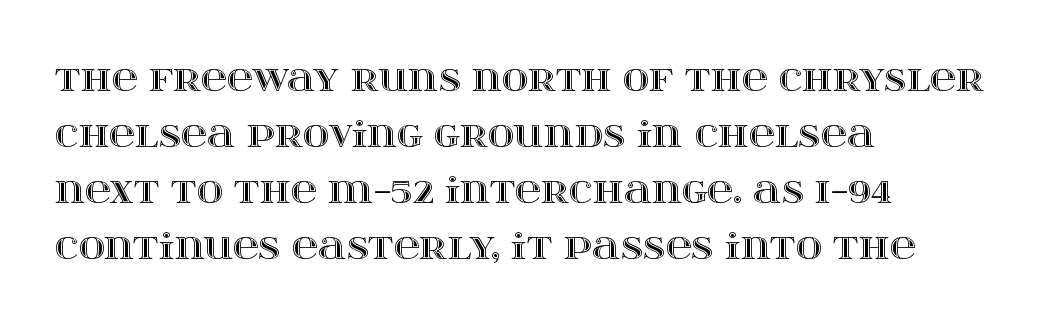
{"italic": "no", "width": "wide", "x_height": "large", "monospaced": "no", "underline": "no", "align": "left", "line_spacing": "normal", "line_spacing_ratio": 1.56, "letter_spacing": "normal", "letter_spacing_em": 0.0, "glyph_px": 36}
